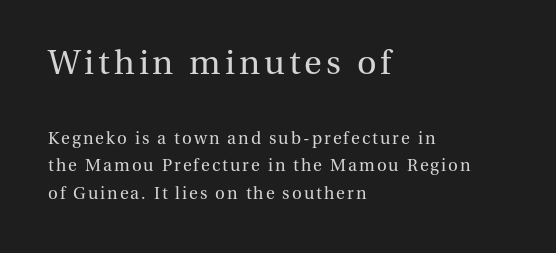
Q: Is the text bold? A: No.
Q: Is the text italic (slanted)? A: No, it is upright.
Q: Is the typeface a serif or a sans-serif typeface? A: Serif.
Q: Is the text underlined? A: No.
Q: How is the paragraph aligned? A: Left-aligned.
Q: Is the spacing between lines tight, normal or loose? A: Normal.
Q: Which block of text is set in a larger size, the first (top) or the second (bottom)? A: The first (top) one.
Q: Width (condensed, normal, or wide)? A: Normal.
Q: Stroke contrast? A: Medium.
Q: x-height? A: Medium.
Q: Monospaced? A: No.
